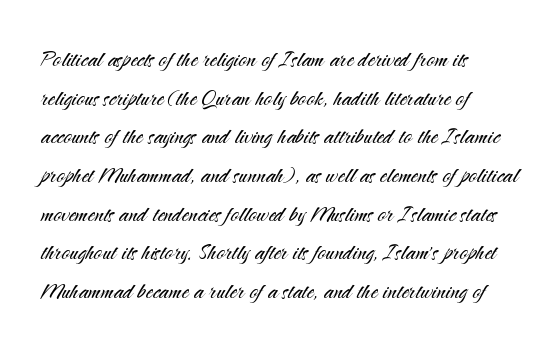
The image shows 28 px light sans-serif type; set left-aligned, normal line spacing (1.38x), normal letter spacing, not underlined; medium stroke contrast and a small x-height.
